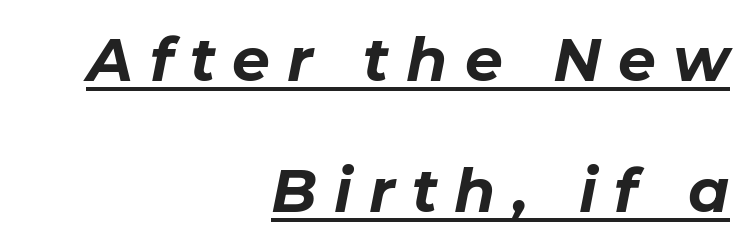
Q: Is the text bold? A: Yes.
Q: Is the text italic (slanted)? A: Yes, it leans right by about 11 degrees.
Q: Is the text underlined? A: Yes.
Q: How is the paragraph aligned? A: Right-aligned.
Q: Is the spacing between letters normal or unusually wide? A: Unusually wide.
Q: Is the spacing between lines tight, normal or loose? A: Loose.
Q: Width (condensed, normal, or wide)? A: Normal.
Q: Stroke contrast? A: Low.
Q: x-height? A: Medium.
Q: Monospaced? A: No.
